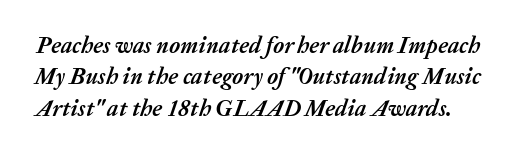
The image shows 23 px bold type, italic (leaning right); set normal line spacing (1.36x), normal letter spacing, not underlined.
